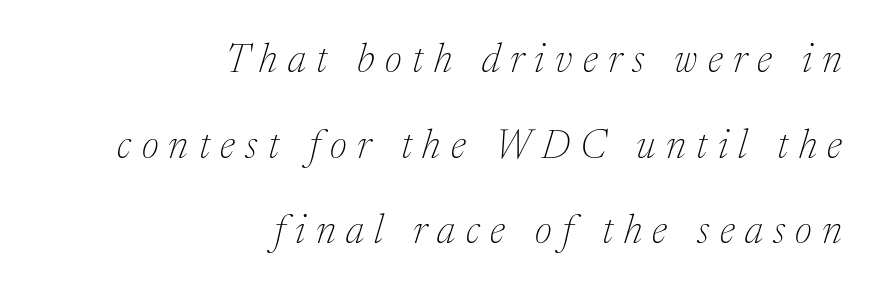
Q: Is the text bold? A: No.
Q: Is the text italic (slanted)? A: Yes, it leans right by about 17 degrees.
Q: Is the typeface a serif or a sans-serif typeface? A: Serif.
Q: Is the text underlined? A: No.
Q: How is the paragraph aligned? A: Right-aligned.
Q: Is the spacing between letters normal or unusually wide? A: Unusually wide.
Q: Is the spacing between lines tight, normal or loose? A: Loose.
Q: Width (condensed, normal, or wide)? A: Normal.
Q: Stroke contrast? A: Medium.
Q: x-height? A: Medium.
Q: Monospaced? A: No.
